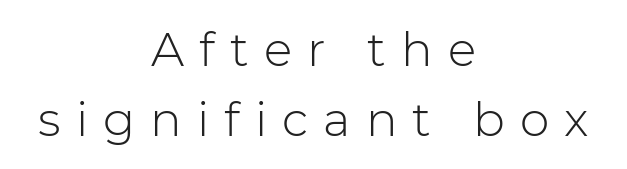
Heaviness? Minimal to ordinary, like unemphasized prose. The rendering uses natural spacing where letterforms have individual widths. What stands out about the letter spacing? Its width — letters are far apart. The font family rendered here belongs to the sans-serif group. The rows are spaced the way most documents space them. Italic: no, the glyphs are upright roman.
